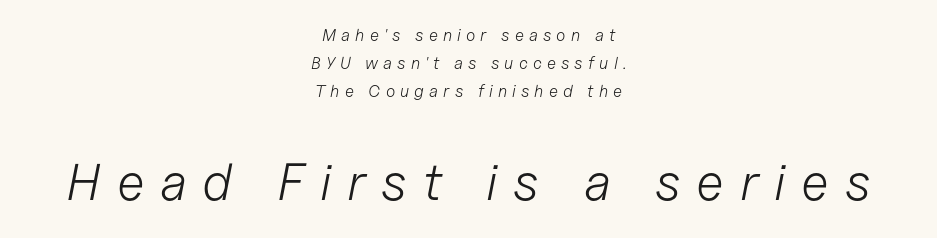
Q: Is the text bold? A: No.
Q: Is the text italic (slanted)? A: Yes, it leans right by about 11 degrees.
Q: Is the text underlined? A: No.
Q: How is the paragraph aligned? A: Centered.
Q: Is the spacing between letters normal or unusually wide? A: Unusually wide.
Q: Is the spacing between lines tight, normal or loose? A: Normal.
Q: Which block of text is set in a larger size, the first (top) or the second (bottom)? A: The second (bottom) one.
Q: Width (condensed, normal, or wide)? A: Normal.
Q: Stroke contrast? A: Low.
Q: x-height? A: Medium.
Q: Monospaced? A: No.
